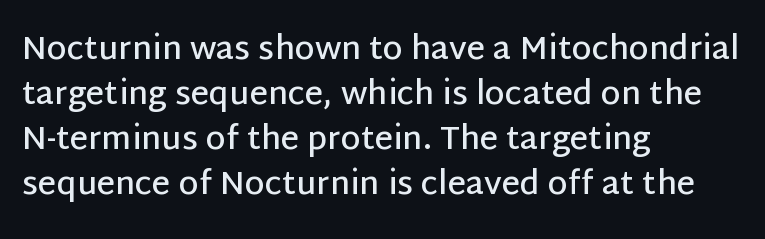
Q: Is the text bold? A: Semi-bold.
Q: Is the text italic (slanted)? A: No, it is upright.
Q: Is the typeface a serif or a sans-serif typeface? A: Sans-serif.
Q: Is the text underlined? A: No.
Q: How is the paragraph aligned? A: Left-aligned.
Q: Is the spacing between letters normal or unusually wide? A: Normal.
Q: Is the spacing between lines tight, normal or loose? A: Normal.
Q: Width (condensed, normal, or wide)? A: Normal.
Q: Stroke contrast? A: Low.
Q: x-height? A: Large.
Q: Monospaced? A: No.
